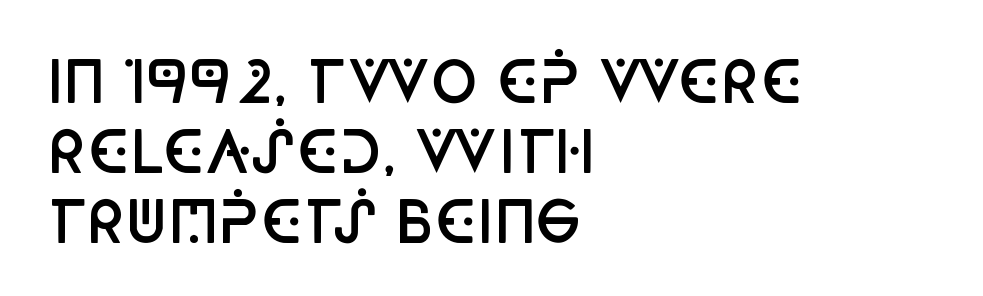
The image shows 57 px semibold, condensed sans-serif type, upright; set left-aligned, line spacing 1.23x, normal letter spacing, not underlined; low stroke contrast and a large x-height.
